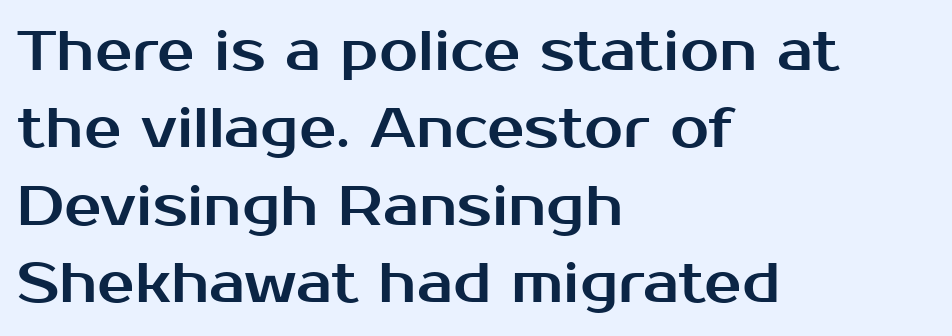
Q: Is the text italic (slanted)? A: No, it is upright.
Q: Is the typeface a serif or a sans-serif typeface? A: Sans-serif.
Q: Is the text underlined? A: No.
Q: How is the paragraph aligned? A: Left-aligned.
Q: Is the spacing between letters normal or unusually wide? A: Normal.
Q: Is the spacing between lines tight, normal or loose? A: Normal.
Q: Width (condensed, normal, or wide)? A: Normal.
Q: Stroke contrast? A: Medium.
Q: x-height? A: Medium.
Q: Monospaced? A: No.
